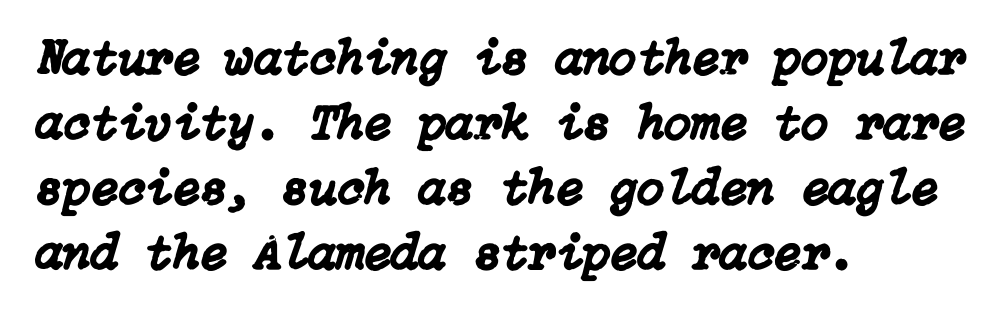
Q: Is the text italic (slanted)? A: Yes, it leans right by about 15 degrees.
Q: Is the text underlined? A: No.
Q: How is the paragraph aligned? A: Left-aligned.
Q: Is the spacing between letters normal or unusually wide? A: Normal.
Q: Is the spacing between lines tight, normal or loose? A: Normal.
Q: Width (condensed, normal, or wide)? A: Normal.
Q: Stroke contrast? A: Low.
Q: x-height? A: Medium.
